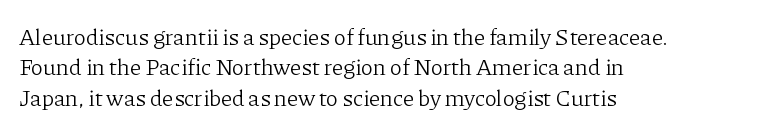
The image shows 23 px text type, upright; set left-aligned, normal line spacing (1.32x), normal letter spacing, not underlined.
